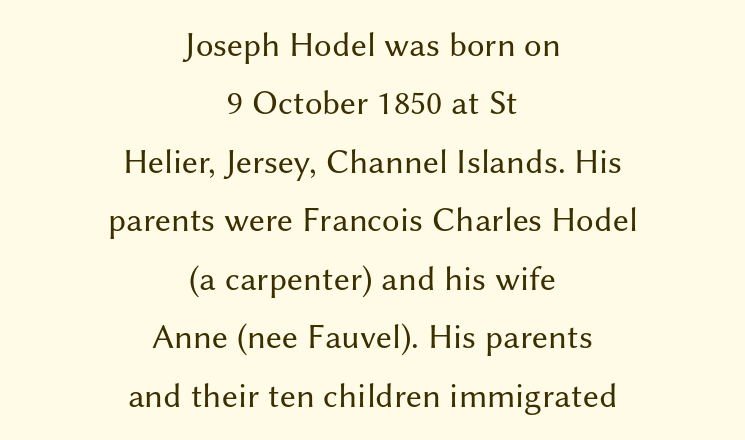
{"serif": "no", "italic": "no", "bold": "no", "weight": "regular", "width": "normal", "stroke_contrast": "medium", "x_height": "medium", "monospaced": "no", "underline": "no", "align": "center", "line_spacing": "normal", "line_spacing_ratio": 1.67, "letter_spacing": "normal", "letter_spacing_em": 0.0, "glyph_px": 35}
